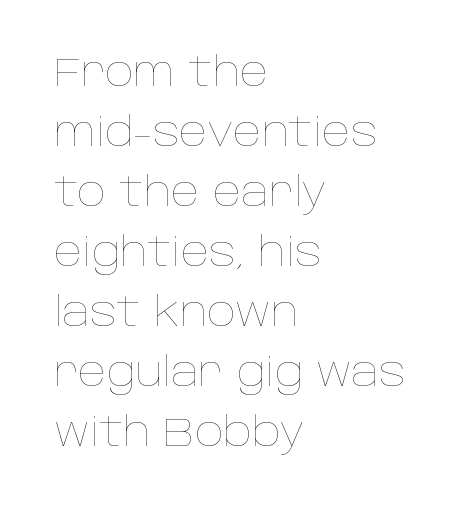
{"italic": "no", "bold": "no", "weight": "thin", "width": "normal", "stroke_contrast": "low", "x_height": "large", "monospaced": "no", "underline": "no", "align": "left", "line_spacing": "normal", "line_spacing_ratio": 1.5, "letter_spacing": "normal", "letter_spacing_em": 0.0, "glyph_px": 40}
